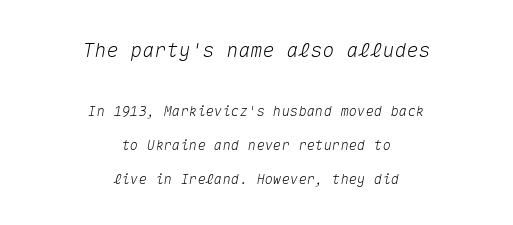
The image shows 20 px text type, italic (leaning right); set centered, loose line spacing (2.43x), normal letter spacing, not underlined; the first (top) block is 1.43x larger.
